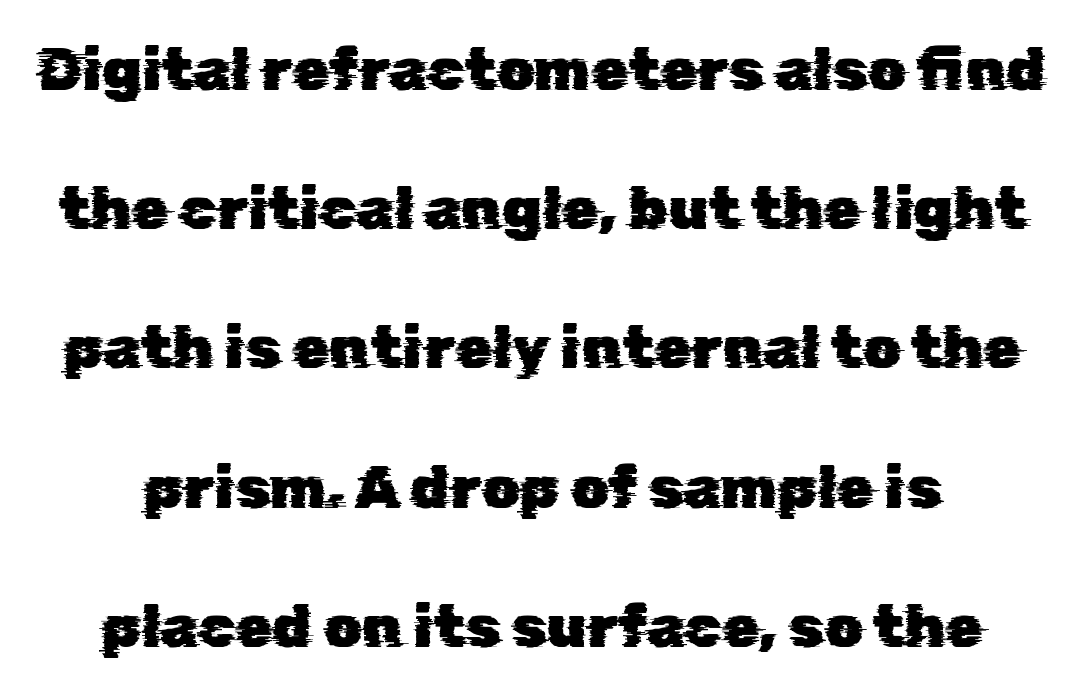
The image shows 60 px sans-serif type; set loose line spacing (2.32x), normal letter spacing, not underlined; low stroke contrast and a medium x-height.
